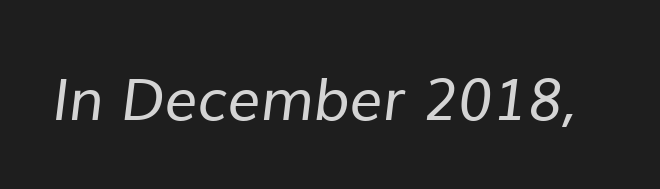
Character widths vary here, with narrow letters taking less room than wide ones. Underlining? Definitely not there. Default kerning and tracking; the words read as compact shapes. Letters have the restrained weight of plain body copy at most. The text was rendered using a sans face with plain stroke endings.
